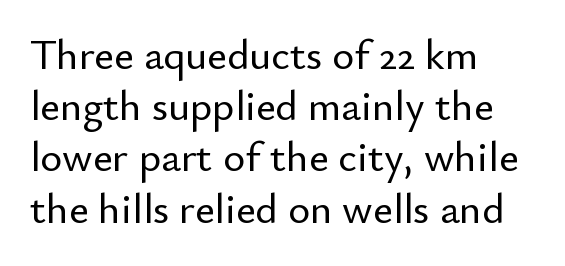
Q: Is the text italic (slanted)? A: No, it is upright.
Q: Is the typeface a serif or a sans-serif typeface? A: Sans-serif.
Q: Is the text underlined? A: No.
Q: How is the paragraph aligned? A: Left-aligned.
Q: Is the spacing between letters normal or unusually wide? A: Normal.
Q: Width (condensed, normal, or wide)? A: Normal.
Q: Stroke contrast? A: Low.
Q: x-height? A: Small.
Q: Monospaced? A: No.
